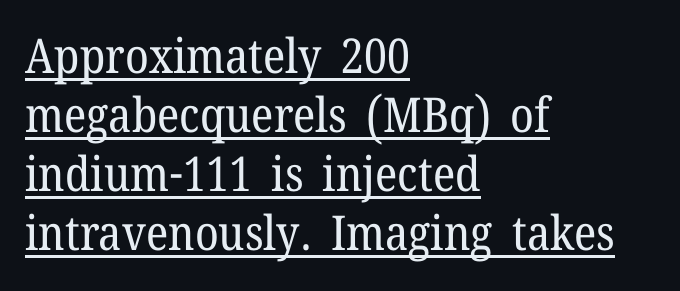
{"serif": "yes", "italic": "no", "bold": "no", "weight": "regular", "width": "normal", "stroke_contrast": "low", "x_height": "medium", "monospaced": "no", "underline": "yes", "align": "left", "line_spacing_ratio": 1.23, "letter_spacing": "normal", "letter_spacing_em": 0.0, "glyph_px": 48}
